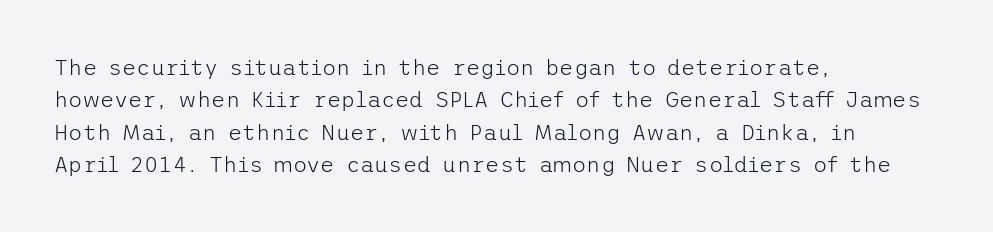
Does extra space separate the letters? No, they use regular spacing. Compared with a typical body face, this is equally light or lighter still. Casual observation: everything's shoved over to the left. This sample keeps an unexceptional amount of space between lines.
